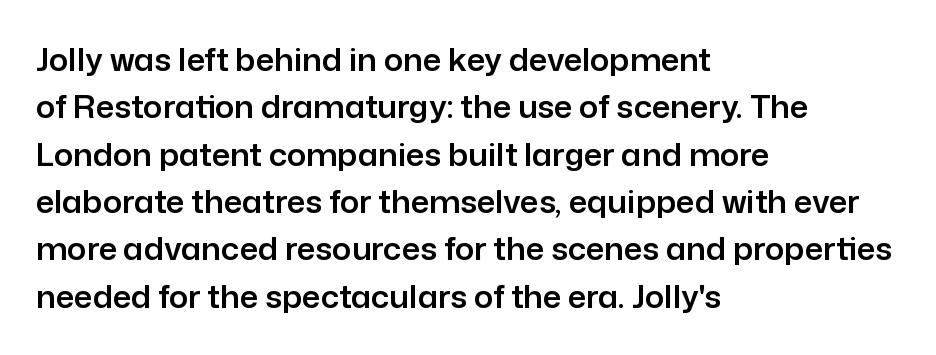
The image shows 32 px sans-serif type, upright; set left-aligned, normal line spacing (1.48x), normal letter spacing, not underlined; low stroke contrast and a medium x-height.
